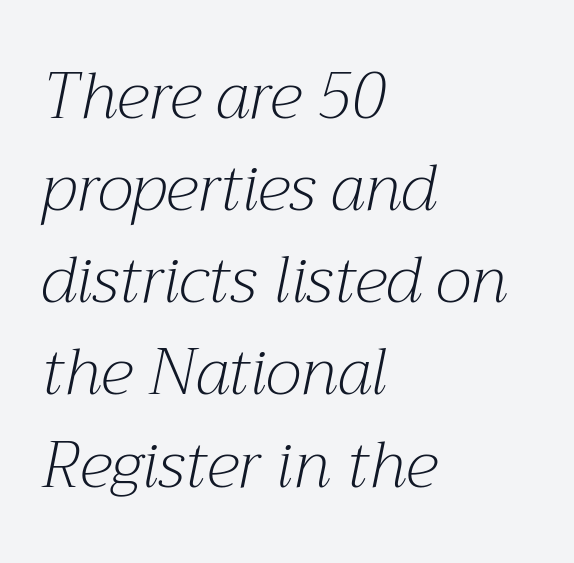
The image shows 64 px light serif type, italic (leaning right); set left-aligned, normal line spacing (1.44x), normal letter spacing, not underlined; medium stroke contrast and a medium x-height.
